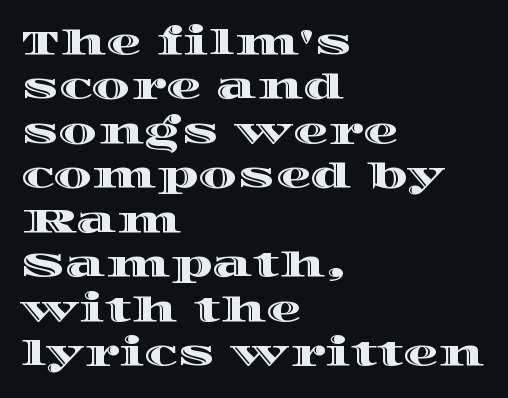
The image shows 35 px wide type, upright; set left-aligned, normal line spacing (1.27x), normal letter spacing, not underlined; a large x-height.
